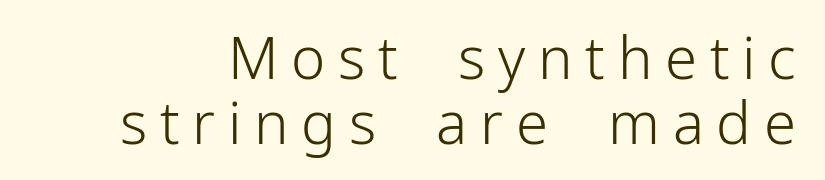
Nothing sits at the stroke ends, so this counts as sans-serif. Horizontal bands of white between lines are thin slivers. Loose tracking; the words dissolve into strings of separated letters. Summary of weight: not heavy and not bold.
